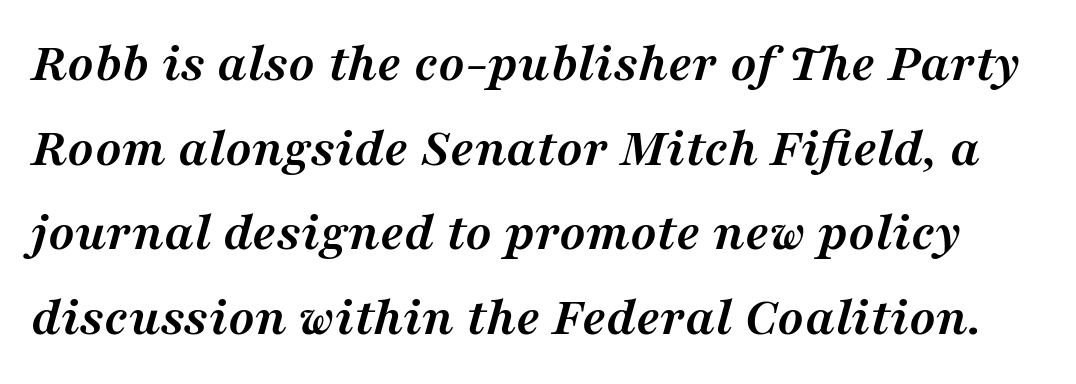
The image shows 55 px semibold serif type, italic (leaning right); set normal line spacing (1.54x), normal letter spacing, not underlined; medium stroke contrast and a medium x-height.
